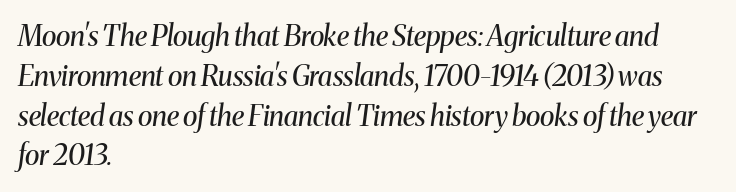
Q: Is the text bold? A: No.
Q: Is the text italic (slanted)? A: Yes, it leans right by about 8 degrees.
Q: Is the typeface a serif or a sans-serif typeface? A: Serif.
Q: Is the text underlined? A: No.
Q: How is the paragraph aligned? A: Left-aligned.
Q: Is the spacing between letters normal or unusually wide? A: Normal.
Q: Is the spacing between lines tight, normal or loose? A: Normal.
Q: Width (condensed, normal, or wide)? A: Normal.
Q: Stroke contrast? A: Medium.
Q: x-height? A: Medium.
Q: Monospaced? A: No.
